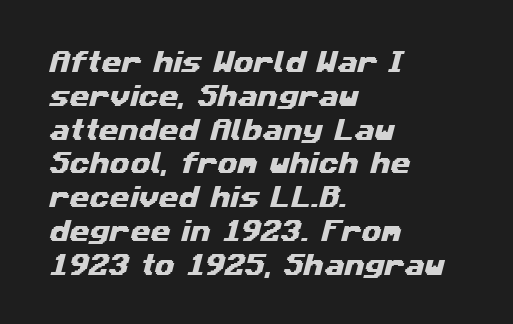
The image shows 23 px text type; set left-aligned, normal line spacing (1.47x), normal letter spacing, not underlined.
